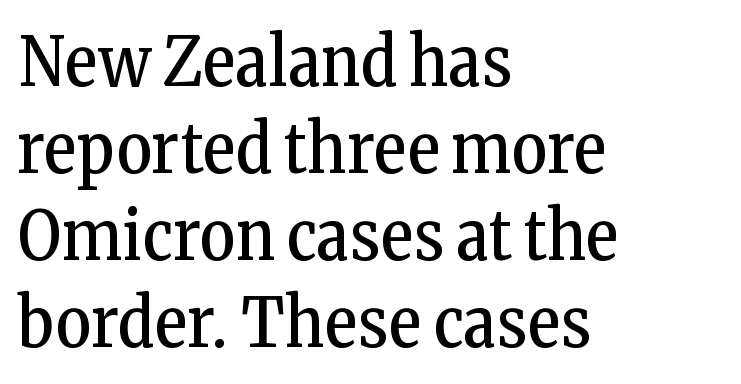
{"serif": "yes", "italic": "no", "bold": "no", "weight": "regular", "width": "condensed", "stroke_contrast": "low", "x_height": "medium", "monospaced": "no", "underline": "no", "align": "left", "line_spacing": "normal", "line_spacing_ratio": 1.26, "letter_spacing": "normal", "letter_spacing_em": 0.0, "glyph_px": 69}
